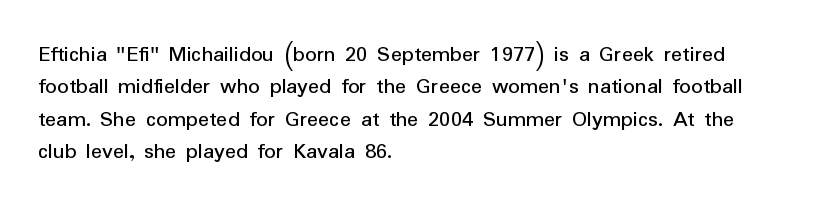
Rule under the text: the space is simply empty. Glyph-to-glyph distance matches everyday printed text. This block has exactly the height ordinary leading produces. Every character sits straight up, as roman type does. Teacher's note: observe the even left margin — that is flush-left alignment.
